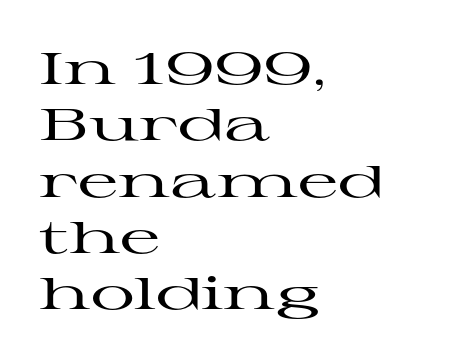
The image shows 44 px wide serif type, upright; set left-aligned, normal line spacing (1.28x), normal letter spacing, not underlined; high stroke contrast and a medium x-height.
